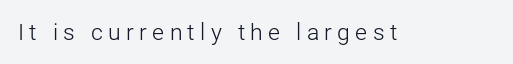
The image shows 23 px text type, upright; set unusually wide letter spacing (+0.23 em), not underlined.
